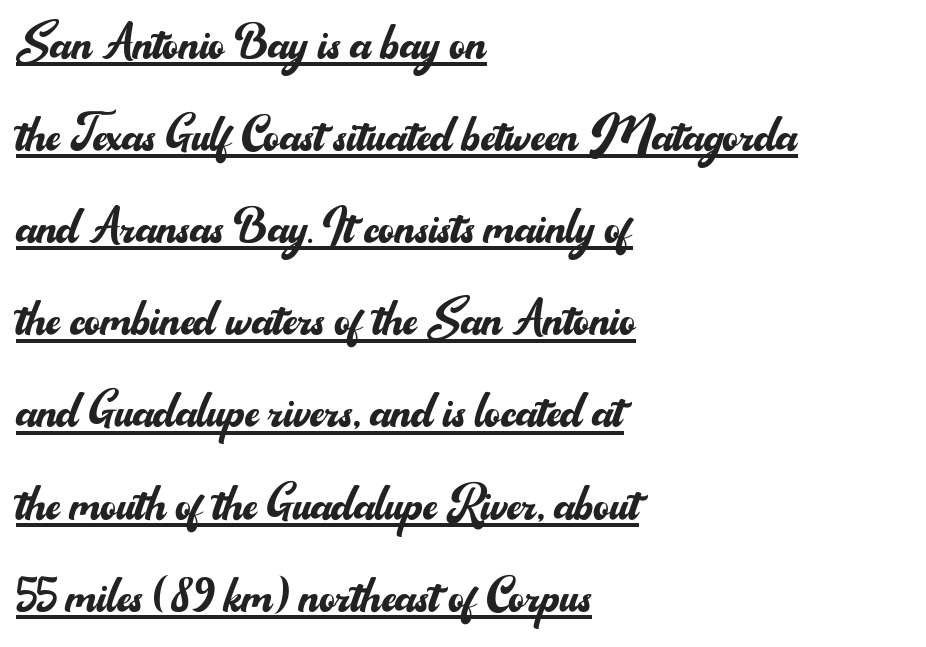
Q: Is the text bold? A: No.
Q: Is the text italic (slanted)? A: Yes.
Q: Is the typeface a serif or a sans-serif typeface? A: Sans-serif.
Q: Is the text underlined? A: Yes.
Q: How is the paragraph aligned? A: Left-aligned.
Q: Is the spacing between letters normal or unusually wide? A: Normal.
Q: Is the spacing between lines tight, normal or loose? A: Normal.
Q: Width (condensed, normal, or wide)? A: Normal.
Q: Stroke contrast? A: Medium.
Q: x-height? A: Small.
Q: Monospaced? A: No.
